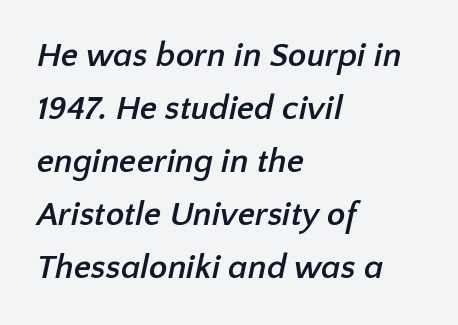
{"serif": "no", "bold": "yes", "weight": "semibold", "width": "normal", "stroke_contrast": "low", "x_height": "medium", "monospaced": "no", "underline": "no", "align": "left", "line_spacing": "normal", "line_spacing_ratio": 1.56, "letter_spacing": "normal", "letter_spacing_em": 0.0, "glyph_px": 34}
